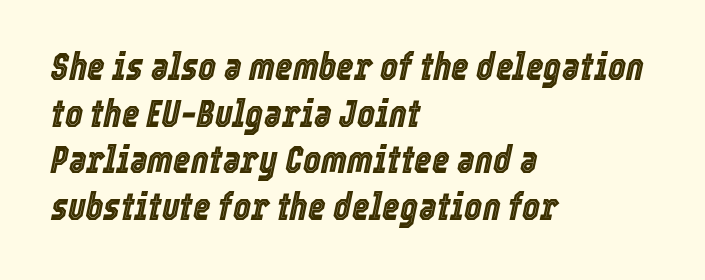
{"italic": "yes", "lean": "right", "slant_degrees": 12, "width": "condensed", "x_height": "medium", "monospaced": "no", "underline": "no", "align": "left", "line_spacing_ratio": 1.23, "letter_spacing": "normal", "letter_spacing_em": 0.0, "glyph_px": 38}
